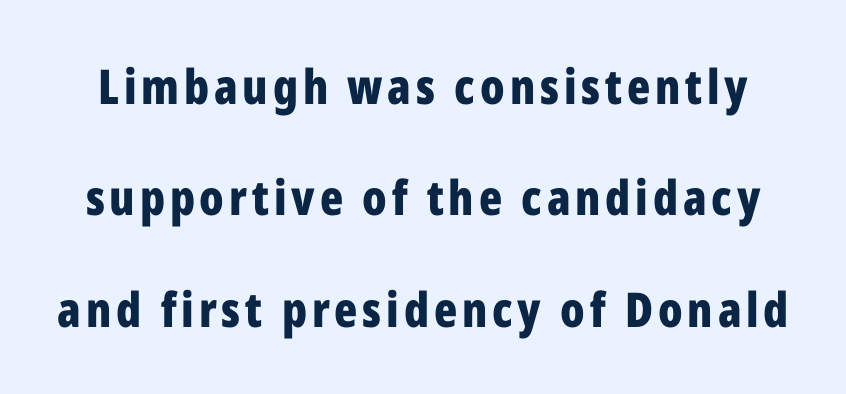
The image shows 48 px bold, condensed sans-serif type, upright; set loose line spacing (2.32x), not underlined; low stroke contrast and a medium x-height.
